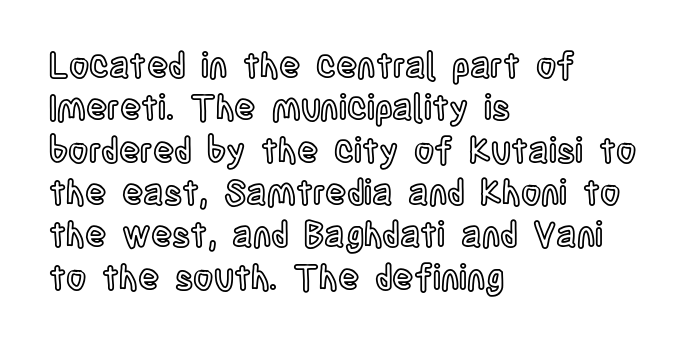
The letters stand straight up with perfectly vertical stems. The baseline area is clear. This sample uses plain, unmodified letter spacing. A typesetter would call this proportional, since set widths differ per character.
